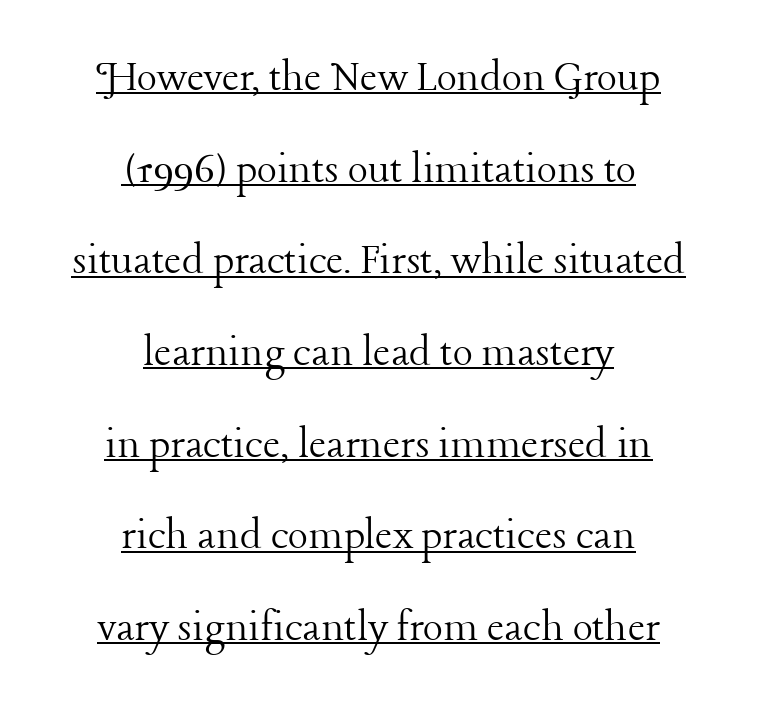
If you folded the block vertically in half, each line would mirror itself in length. Here the designer chose a conventional face with non-uniform glyph widths. Underlined type. Reading down the column, the eye jumps a long way to each next line. The type is set solid horizontally, with unmodified tracking. Font category for this specimen: serif.
